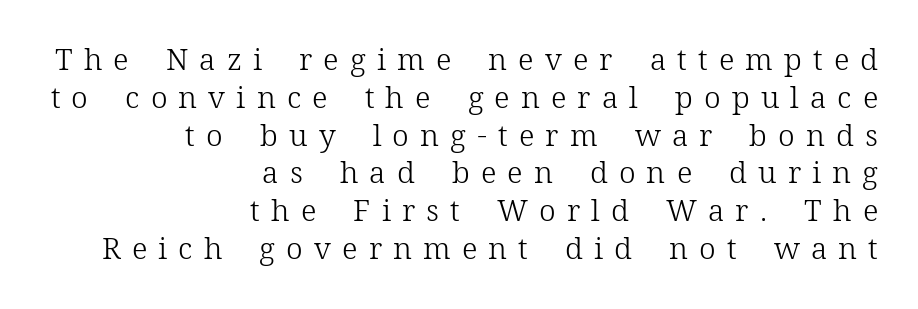
The image shows 30 px light serif type, upright; set right-aligned, normal line spacing (1.26x), unusually wide letter spacing (+0.37 em), not underlined; low stroke contrast and a medium x-height.
